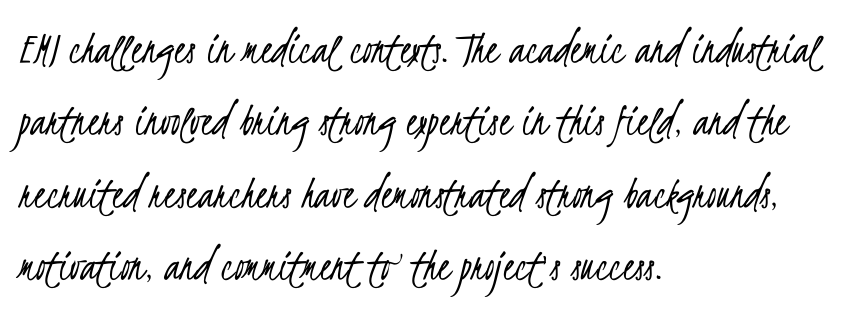
The image shows 47 px light, condensed sans-serif type; set left-aligned, normal line spacing (1.54x), normal letter spacing, not underlined; low stroke contrast and a small x-height.
